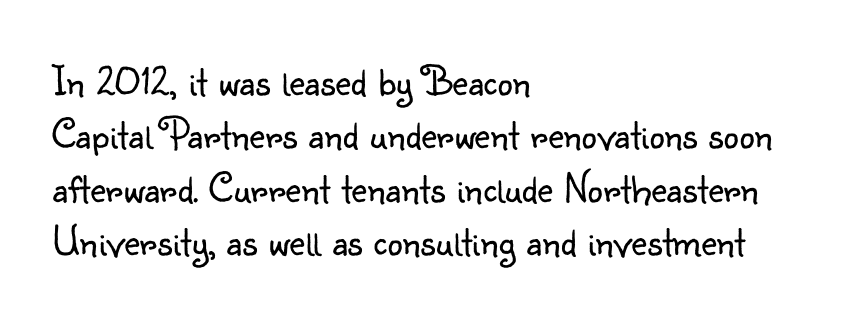
This is roman type, the default non-slanted kind. Each stroke keeps to a modest, everyday thickness or less. The type is set solid horizontally, with unmodified tracking. Plain, unruled lines of type. These lines are set flush left with a ragged right edge.
